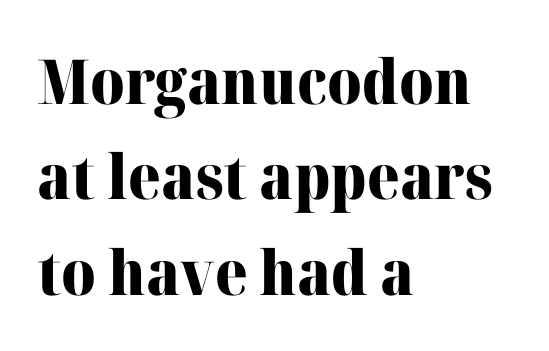
The image shows 62 px heavy serif type, upright; set left-aligned, normal line spacing (1.54x), normal letter spacing, not underlined; high stroke contrast and a medium x-height.
